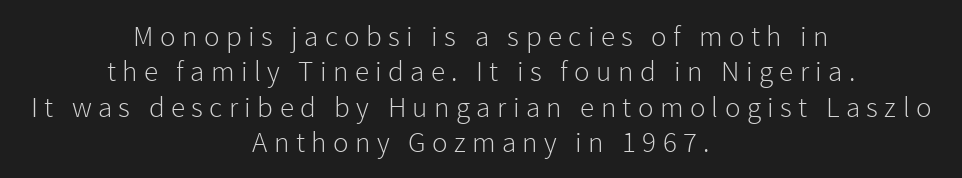
The passage shown has open, widely tracked lettering throughout. Proportional: the letters do not fall into vertical columns. Beneath every word, the page is bare. Every row of glyphs is offset so its center matches the block's center.
